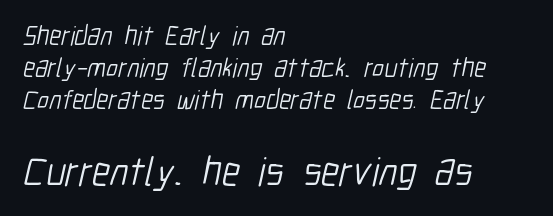
Q: Is the text bold? A: No.
Q: Is the typeface a serif or a sans-serif typeface? A: Sans-serif.
Q: Is the text underlined? A: No.
Q: How is the paragraph aligned? A: Left-aligned.
Q: Is the spacing between letters normal or unusually wide? A: Normal.
Q: Which block of text is set in a larger size, the first (top) or the second (bottom)? A: The second (bottom) one.
Q: Width (condensed, normal, or wide)? A: Condensed.
Q: Stroke contrast? A: Low.
Q: x-height? A: Medium.
Q: Monospaced? A: No.
